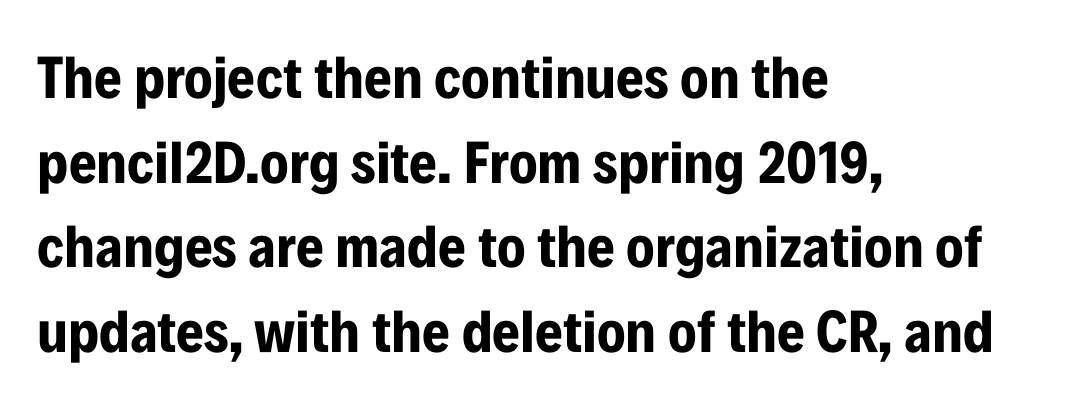
This sample has the flowing, uneven cadence of proportional lettering. Horizontally, the lines are justified to the leading edge only. The sample has been set heavy, in full bold. Glance below the letters and you will spot only blank space. The passage shown stacks its lines at a standard gap.
